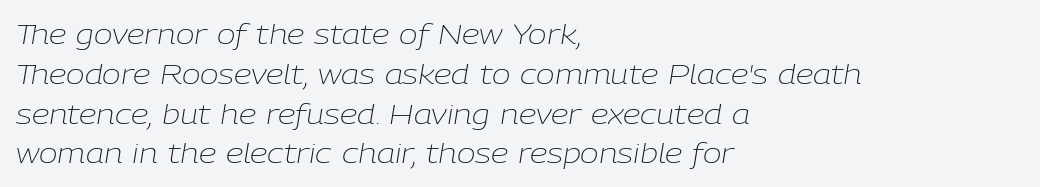
There is no visible air inserted between adjacent glyphs. Horizontal bands of white between lines are of average thickness. These lines stack with their left ends in a neat column. The characters are drawn with everyday or finer stroke widths. Observe the lean: these are italic letterforms. Here the designer chose a conventional face with non-uniform glyph widths.
